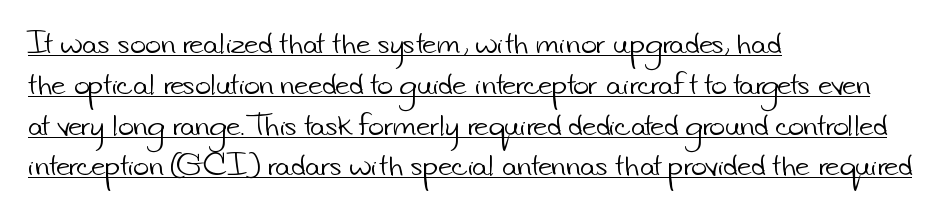
Q: Is the text bold? A: No.
Q: Is the text underlined? A: Yes.
Q: How is the paragraph aligned? A: Left-aligned.
Q: Is the spacing between letters normal or unusually wide? A: Normal.
Q: Is the spacing between lines tight, normal or loose? A: Normal.
